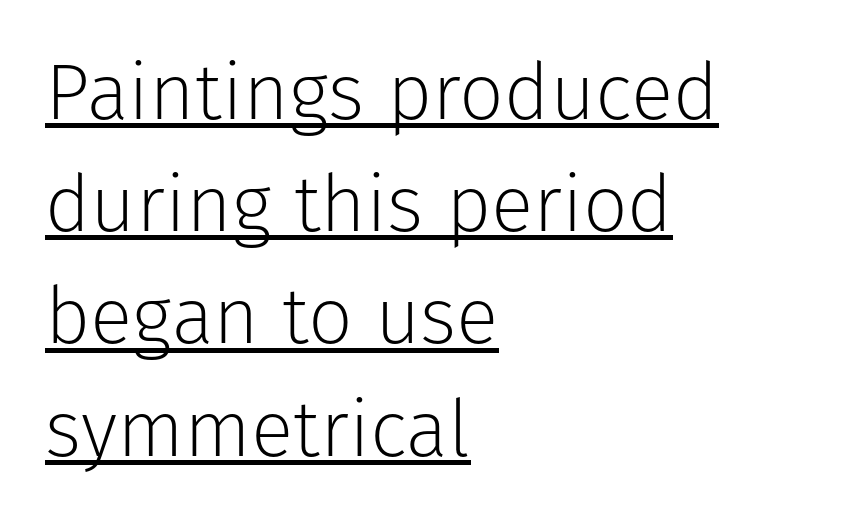
The image shows 79 px light sans-serif type, upright; set left-aligned, normal line spacing (1.42x), normal letter spacing, underlined; low stroke contrast and a medium x-height.
